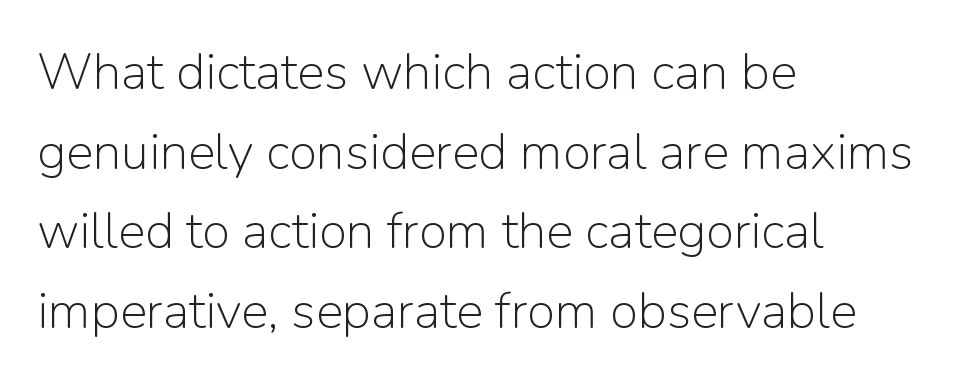
Q: Is the text bold? A: No.
Q: Is the text italic (slanted)? A: No, it is upright.
Q: Is the typeface a serif or a sans-serif typeface? A: Sans-serif.
Q: Is the text underlined? A: No.
Q: How is the paragraph aligned? A: Left-aligned.
Q: Is the spacing between letters normal or unusually wide? A: Normal.
Q: Is the spacing between lines tight, normal or loose? A: Normal.
Q: Width (condensed, normal, or wide)? A: Normal.
Q: Stroke contrast? A: Low.
Q: x-height? A: Medium.
Q: Monospaced? A: No.
